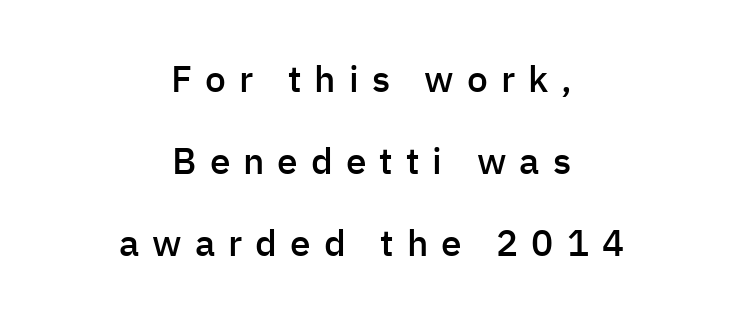
Q: Is the text bold? A: Semi-bold.
Q: Is the text italic (slanted)? A: No, it is upright.
Q: Is the typeface a serif or a sans-serif typeface? A: Sans-serif.
Q: Is the text underlined? A: No.
Q: How is the paragraph aligned? A: Centered.
Q: Is the spacing between letters normal or unusually wide? A: Unusually wide.
Q: Is the spacing between lines tight, normal or loose? A: Loose.
Q: Width (condensed, normal, or wide)? A: Normal.
Q: Stroke contrast? A: Low.
Q: x-height? A: Medium.
Q: Monospaced? A: No.
